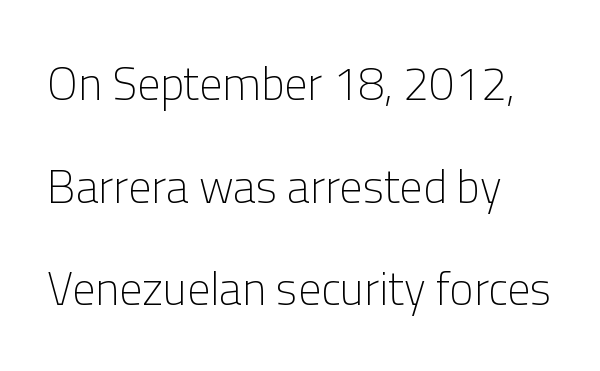
Q: Is the text bold? A: No.
Q: Is the text italic (slanted)? A: No, it is upright.
Q: Is the typeface a serif or a sans-serif typeface? A: Sans-serif.
Q: Is the text underlined? A: No.
Q: How is the paragraph aligned? A: Left-aligned.
Q: Is the spacing between letters normal or unusually wide? A: Normal.
Q: Is the spacing between lines tight, normal or loose? A: Loose.
Q: Width (condensed, normal, or wide)? A: Normal.
Q: Stroke contrast? A: Low.
Q: x-height? A: Medium.
Q: Monospaced? A: No.
